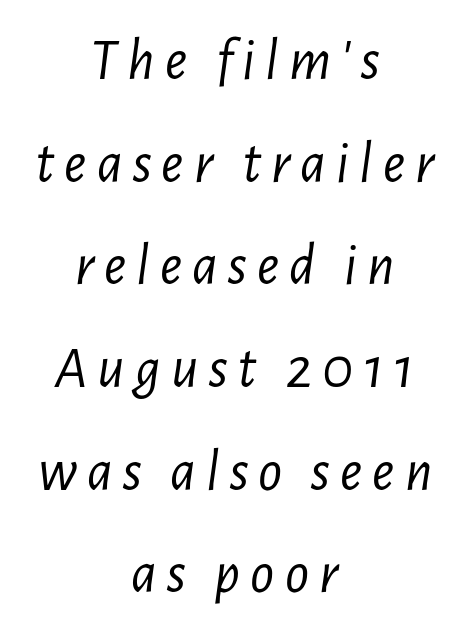
The image shows 59 px light, condensed type, italic (leaning right); set centered, line spacing 1.74x, not underlined; low stroke contrast and a medium x-height.
